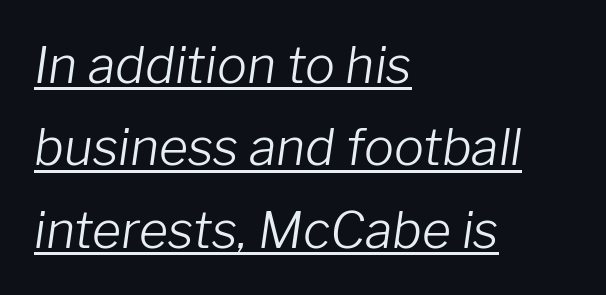
Left-aligned paragraph, ragged on the right. Somebody hit Ctrl+U on this one — the words are underlined. In terms of letterspacing, this is plain default setting. The block of text has a typical density, with ordinary space between rows.
